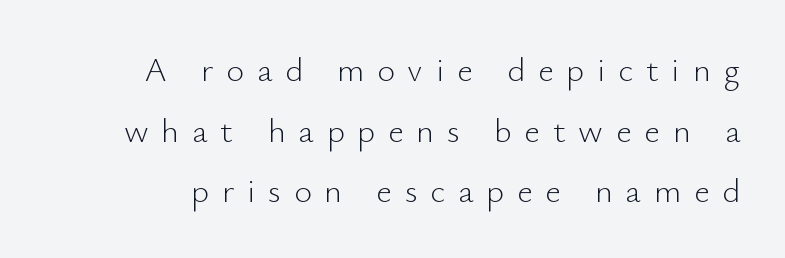
Note the varied advance widths — an 'i' is clearly narrower than an 'm'. Check under the words: just untouched page. The font's upright variant was chosen for this text. These lines are composed in type without serifs. Stroke thickness stays within the range of a standard reading face or lighter. There is plenty of visible air inserted between adjacent glyphs.
